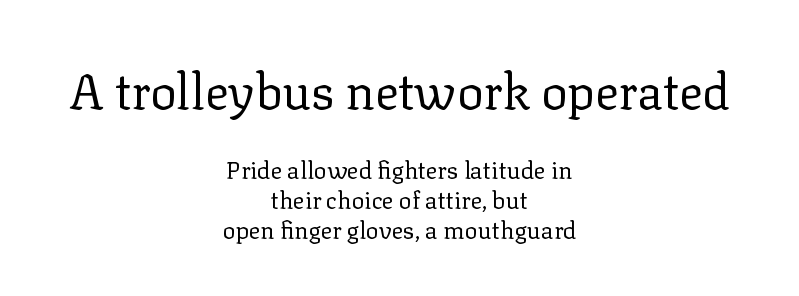
The composition opens big and finishes small. What's the leading like? Ordinary, nothing unusual. A bare baseline throughout the passage. A typesetter would call this zero additional tracking. Do the characters align in a grid? No, the font is proportional.
